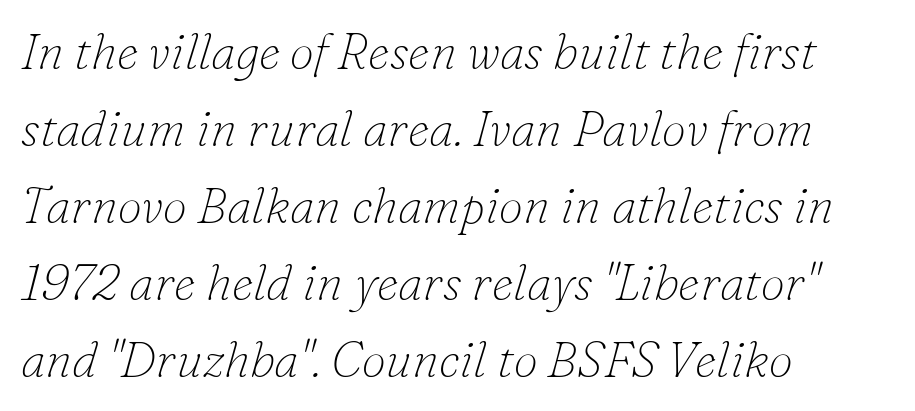
Q: Is the text bold? A: No.
Q: Is the text italic (slanted)? A: Yes, it leans right by about 16 degrees.
Q: Is the typeface a serif or a sans-serif typeface? A: Serif.
Q: Is the text underlined? A: No.
Q: How is the paragraph aligned? A: Left-aligned.
Q: Is the spacing between letters normal or unusually wide? A: Normal.
Q: Is the spacing between lines tight, normal or loose? A: Normal.
Q: Width (condensed, normal, or wide)? A: Normal.
Q: Stroke contrast? A: Low.
Q: x-height? A: Small.
Q: Monospaced? A: No.
